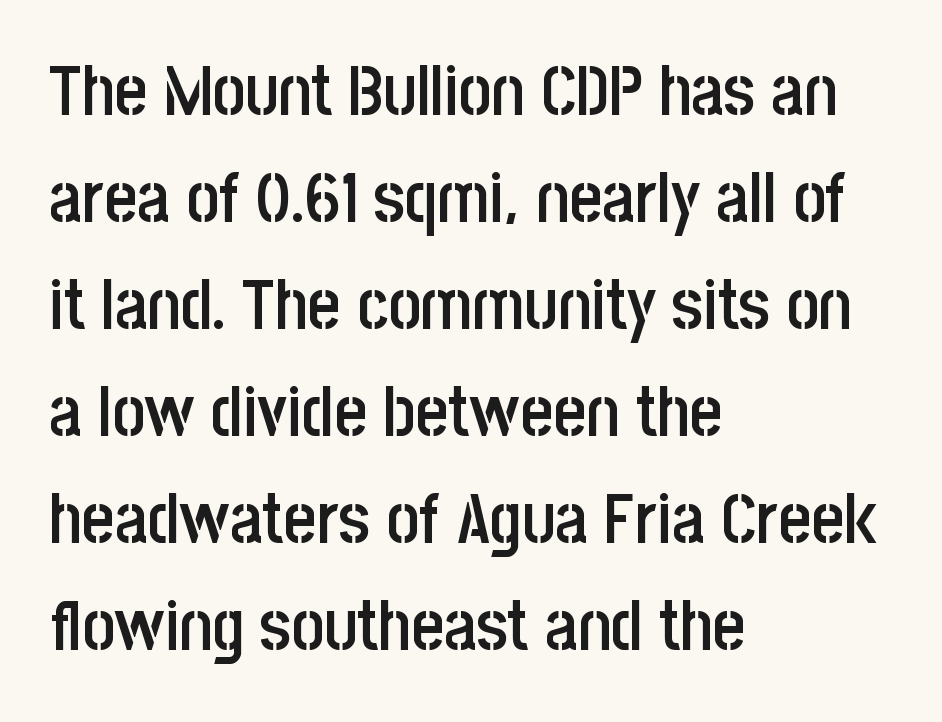
Q: Is the text bold? A: Semi-bold.
Q: Is the text italic (slanted)? A: No, it is upright.
Q: Is the typeface a serif or a sans-serif typeface? A: Sans-serif.
Q: Is the text underlined? A: No.
Q: How is the paragraph aligned? A: Left-aligned.
Q: Is the spacing between letters normal or unusually wide? A: Normal.
Q: Is the spacing between lines tight, normal or loose? A: Normal.
Q: Width (condensed, normal, or wide)? A: Condensed.
Q: Stroke contrast? A: Low.
Q: x-height? A: Large.
Q: Monospaced? A: No.
